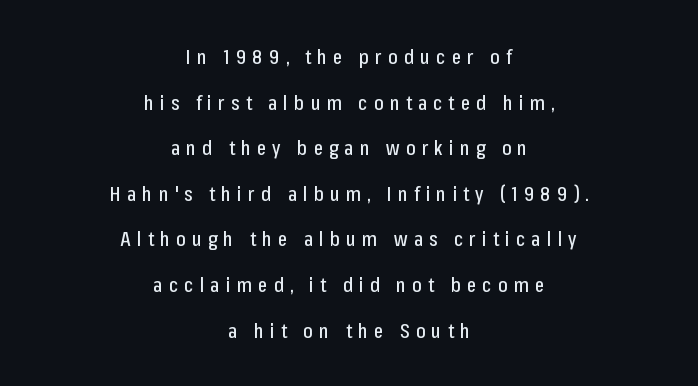
The image shows 20 px text type, upright; set centered, loose line spacing (2.28x), unusually wide letter spacing (+0.31 em), not underlined.
